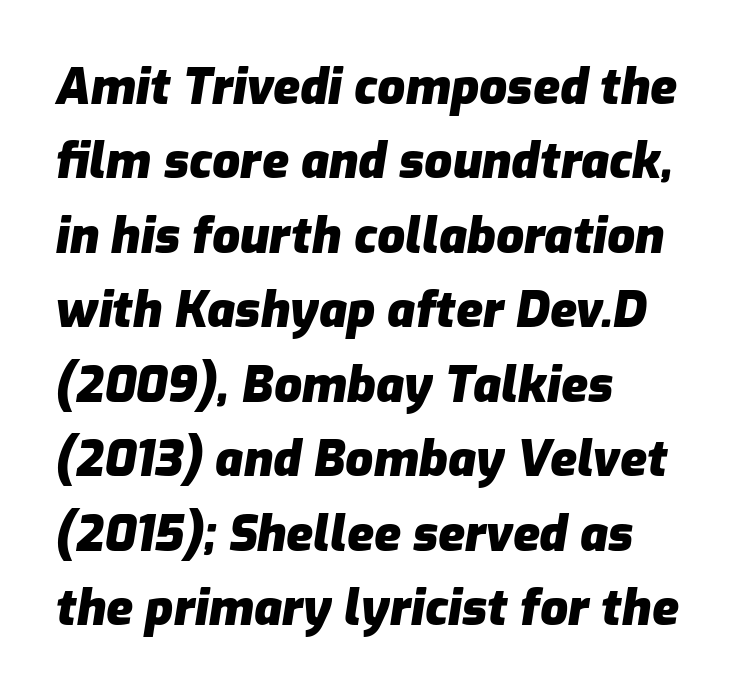
{"italic": "yes", "lean": "right", "slant_degrees": 9, "bold": "yes", "weight": "heavy", "width": "normal", "stroke_contrast": "low", "x_height": "medium", "monospaced": "no", "underline": "no", "align": "left", "line_spacing": "normal", "line_spacing_ratio": 1.52, "letter_spacing": "normal", "letter_spacing_em": 0.0, "glyph_px": 49}
